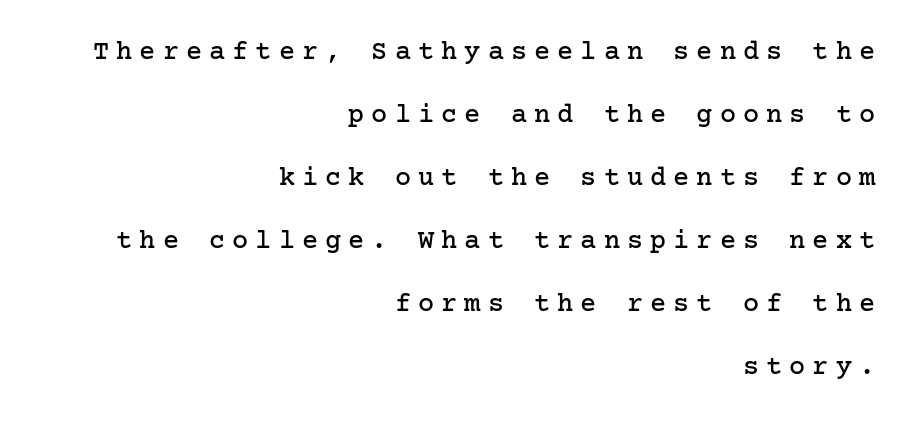
Q: Is the text italic (slanted)? A: No, it is upright.
Q: Is the text underlined? A: No.
Q: How is the paragraph aligned? A: Right-aligned.
Q: Is the spacing between letters normal or unusually wide? A: Unusually wide.
Q: Is the spacing between lines tight, normal or loose? A: Loose.
